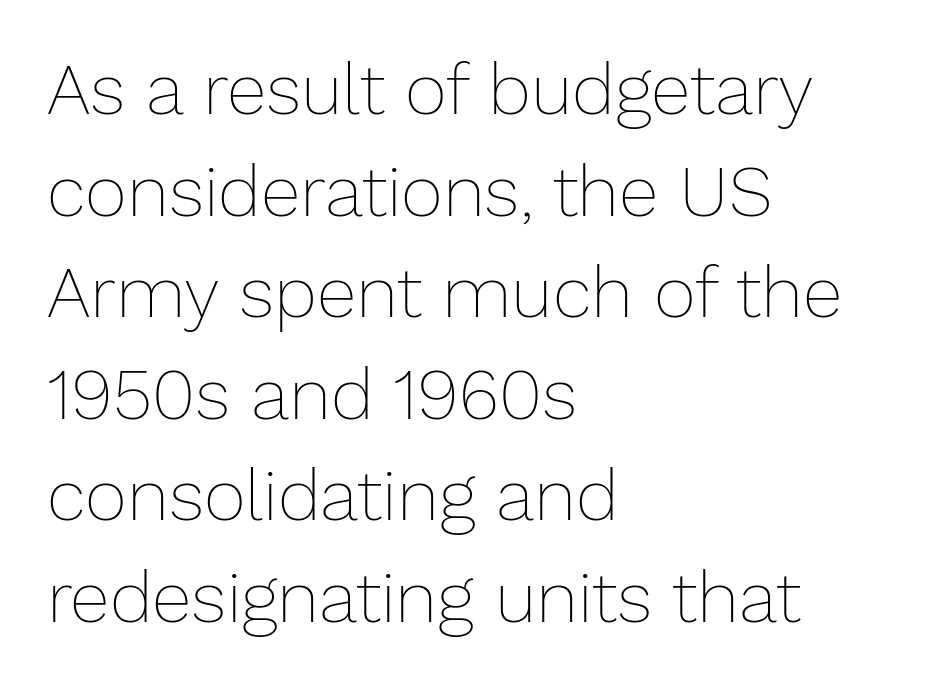
The image shows 72 px thin type, upright; set left-aligned, normal line spacing (1.41x), normal letter spacing, not underlined; low stroke contrast and a medium x-height.
